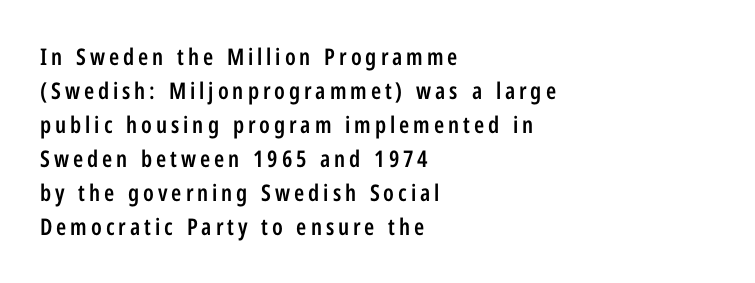
Anything drawn beneath the words? Only blank space. Style check: upright. Compared with a centered layout, this one pins lines to the left instead. A semibold gives these letters moderate extra thickness, short of bold. In terms of leading, this rendering sits right in the middle.
